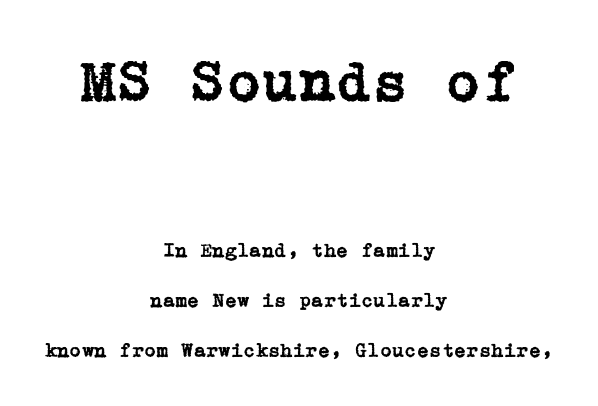
{"serif": "yes", "italic": "no", "width": "normal", "stroke_contrast": "low", "x_height": "medium", "underline": "no", "align": "center", "line_spacing": "loose", "line_spacing_ratio": 2.49, "letter_spacing": "normal", "letter_spacing_em": 0.0, "larger_block": "first", "size_ratio": 2.95, "glyph_px": 59}
